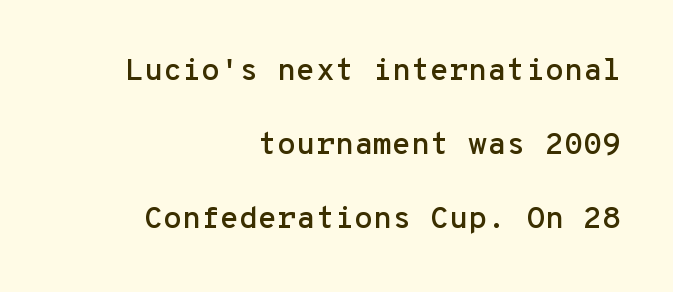
The image shows 31 px sans-serif type, upright, monospaced; set right-aligned, loose line spacing (2.38x), normal letter spacing, not underlined; low stroke contrast and a medium x-height.
